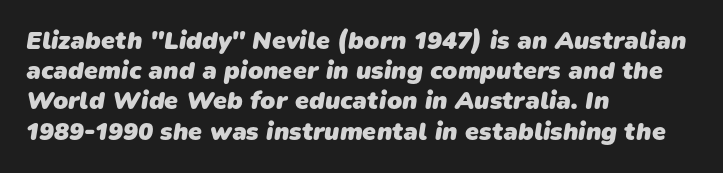
{"bold": "yes", "underline": "no", "align": "left", "line_spacing_ratio": 1.21, "letter_spacing": "normal", "letter_spacing_em": 0.0, "glyph_px": 25}
